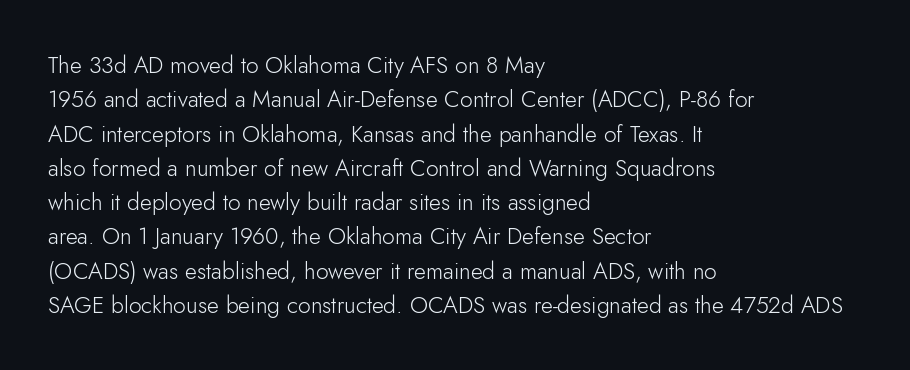
{"italic": "no", "bold": "no", "underline": "no", "align": "left", "line_spacing": "normal", "line_spacing_ratio": 1.49, "letter_spacing": "normal", "letter_spacing_em": 0.0, "glyph_px": 23}
